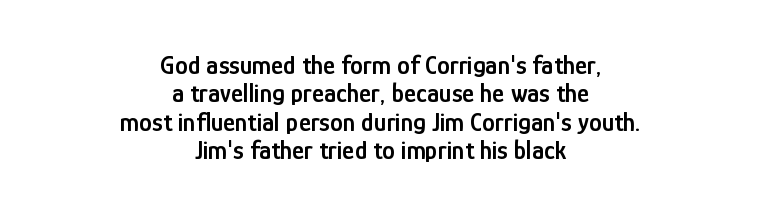
This block would grow much taller if given ordinary leading; it's compressed now. Nothing unusual about the tracking: characters are spaced as the font intends. The typesetting leans somewhat heavy: a semibold. If you folded the block vertically in half, each line would mirror itself in length. The baseline area is clear.
